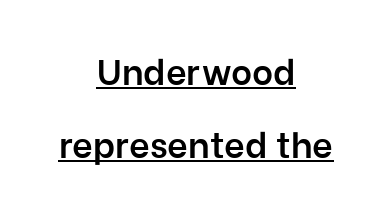
Q: Is the text bold? A: Semi-bold.
Q: Is the text italic (slanted)? A: No, it is upright.
Q: Is the typeface a serif or a sans-serif typeface? A: Sans-serif.
Q: Is the text underlined? A: Yes.
Q: How is the paragraph aligned? A: Centered.
Q: Is the spacing between letters normal or unusually wide? A: Normal.
Q: Is the spacing between lines tight, normal or loose? A: Loose.
Q: Width (condensed, normal, or wide)? A: Normal.
Q: Stroke contrast? A: Low.
Q: x-height? A: Medium.
Q: Monospaced? A: No.
